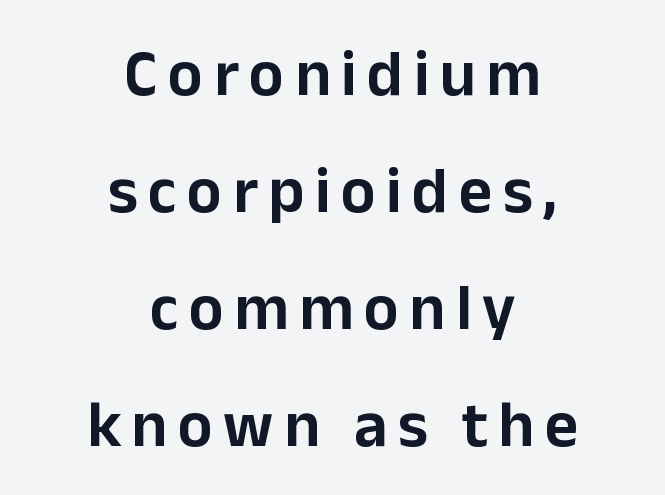
{"serif": "no", "italic": "no", "width": "normal", "stroke_contrast": "low", "x_height": "medium", "monospaced": "no", "underline": "no", "align": "center", "line_spacing_ratio": 1.8, "glyph_px": 65}
